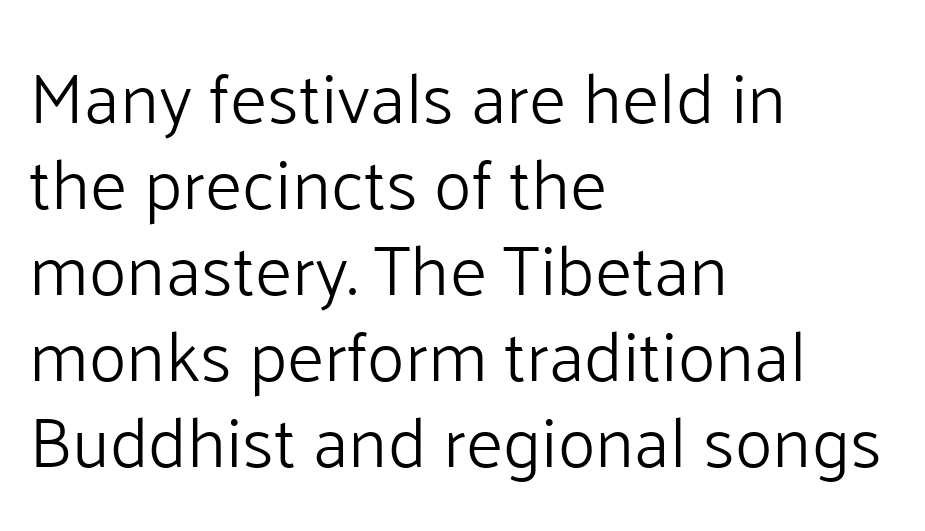
{"serif": "no", "italic": "no", "bold": "no", "weight": "light", "width": "normal", "stroke_contrast": "low", "x_height": "medium", "monospaced": "no", "underline": "no", "align": "left", "line_spacing_ratio": 1.21, "letter_spacing": "normal", "letter_spacing_em": 0.0, "glyph_px": 71}
